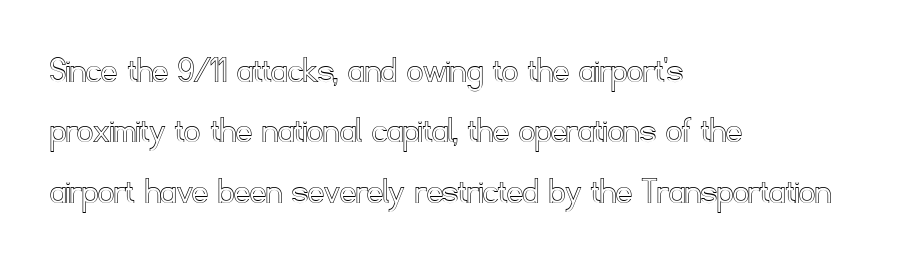
Tall strokes in this sample are plumb rather than angled. Words float on clear page, feet unadorned. The gaps between neighbouring characters are ordinary and unremarkable. The lines in this sample share a left origin and differ only in where they stop. Think of a printed novel: that variable character pitch is what you see here.
